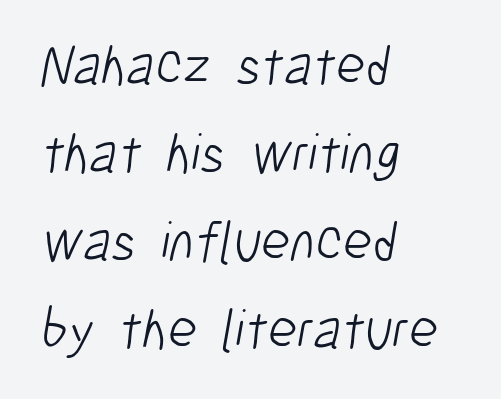
Heaviness? Minimal to ordinary, like unemphasized prose. Do the characters align in a grid? No, the font is proportional. Spacing between characters is what you'd get straight out of the box. The leading is moderate, giving the passage an even texture.
